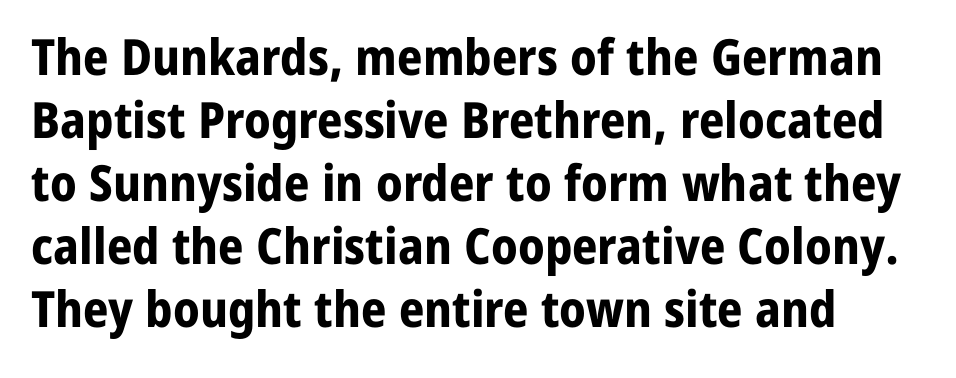
Nope, not italic — everything's standing straight. Think of a printed novel: that variable character pitch is what you see here. You could call the tracking neutral — neither tight nor loose. Note: no serifs on the glyphs. Leading matches the norm, producing a regular column. The string is rendered with underlining switched off.
